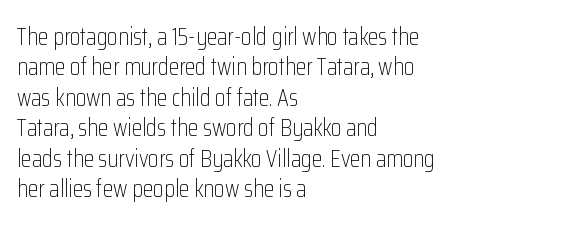
Q: Is the text bold? A: No.
Q: Is the text italic (slanted)? A: No, it is upright.
Q: Is the text underlined? A: No.
Q: How is the paragraph aligned? A: Left-aligned.
Q: Is the spacing between letters normal or unusually wide? A: Normal.
Q: Is the spacing between lines tight, normal or loose? A: Normal.
